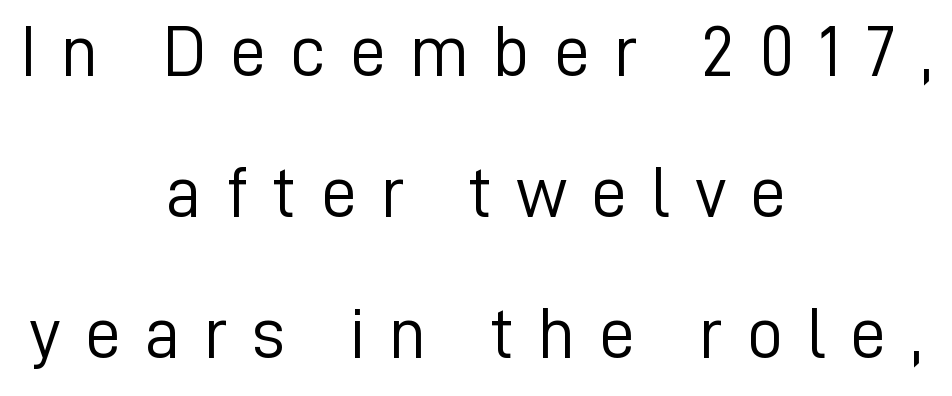
{"serif": "no", "italic": "no", "bold": "no", "weight": "light", "width": "normal", "stroke_contrast": "low", "x_height": "medium", "monospaced": "no", "underline": "no", "align": "center", "line_spacing": "loose", "line_spacing_ratio": 1.96, "letter_spacing": "wide", "letter_spacing_em": 0.33, "glyph_px": 72}
